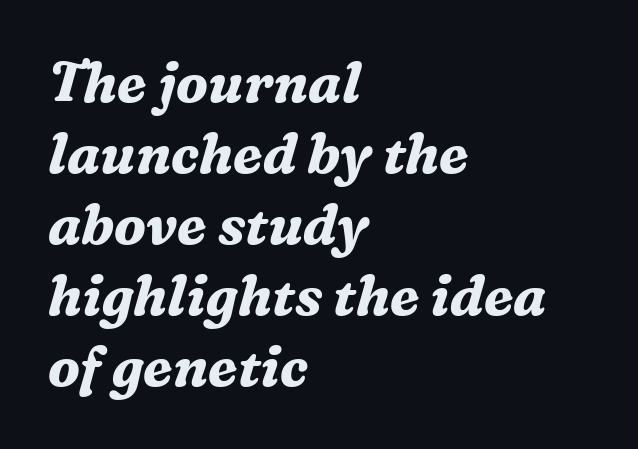
Q: Is the text bold? A: Yes.
Q: Is the text italic (slanted)? A: Yes, it leans right by about 16 degrees.
Q: Is the typeface a serif or a sans-serif typeface? A: Serif.
Q: Is the text underlined? A: No.
Q: How is the paragraph aligned? A: Left-aligned.
Q: Is the spacing between letters normal or unusually wide? A: Normal.
Q: Is the spacing between lines tight, normal or loose? A: Normal.
Q: Width (condensed, normal, or wide)? A: Normal.
Q: Stroke contrast? A: Medium.
Q: x-height? A: Medium.
Q: Monospaced? A: No.
